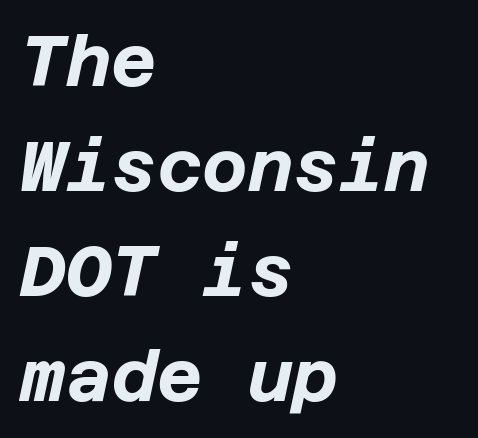
{"italic": "yes", "lean": "right", "slant_degrees": 12, "bold": "yes", "weight": "bold", "width": "normal", "stroke_contrast": "low", "x_height": "large", "underline": "no", "align": "left", "line_spacing": "normal", "line_spacing_ratio": 1.5, "letter_spacing": "normal", "letter_spacing_em": 0.0, "glyph_px": 70}
